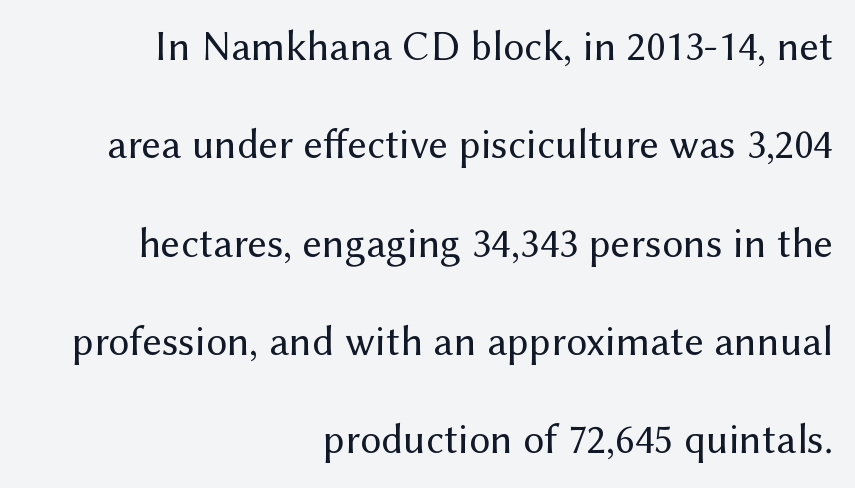
Q: Is the text bold? A: No.
Q: Is the text italic (slanted)? A: No, it is upright.
Q: Is the typeface a serif or a sans-serif typeface? A: Sans-serif.
Q: Is the text underlined? A: No.
Q: How is the paragraph aligned? A: Right-aligned.
Q: Is the spacing between letters normal or unusually wide? A: Normal.
Q: Is the spacing between lines tight, normal or loose? A: Loose.
Q: Width (condensed, normal, or wide)? A: Normal.
Q: Stroke contrast? A: Medium.
Q: x-height? A: Medium.
Q: Monospaced? A: No.
